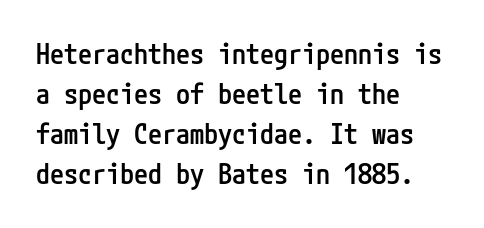
The image shows 28 px semibold, condensed sans-serif type, upright; set left-aligned, normal line spacing (1.43x), normal letter spacing, not underlined; low stroke contrast and a medium x-height.
